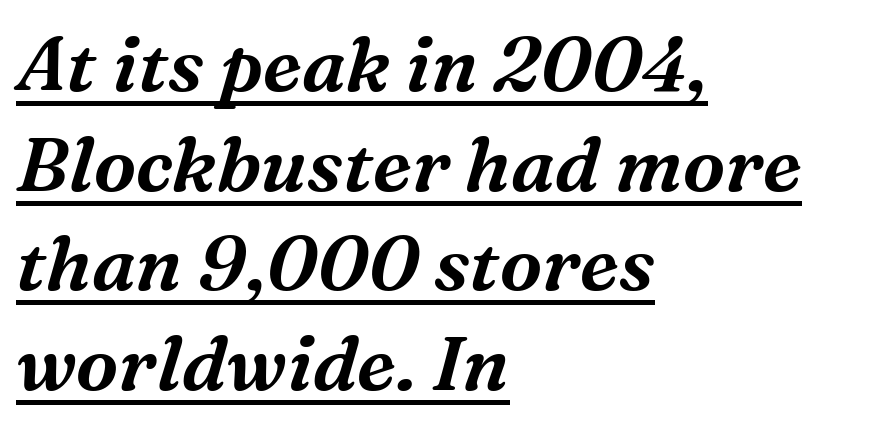
The image shows 76 px serif type, italic (leaning right); set left-aligned, normal line spacing (1.31x), normal letter spacing, underlined; medium stroke contrast and a medium x-height.
